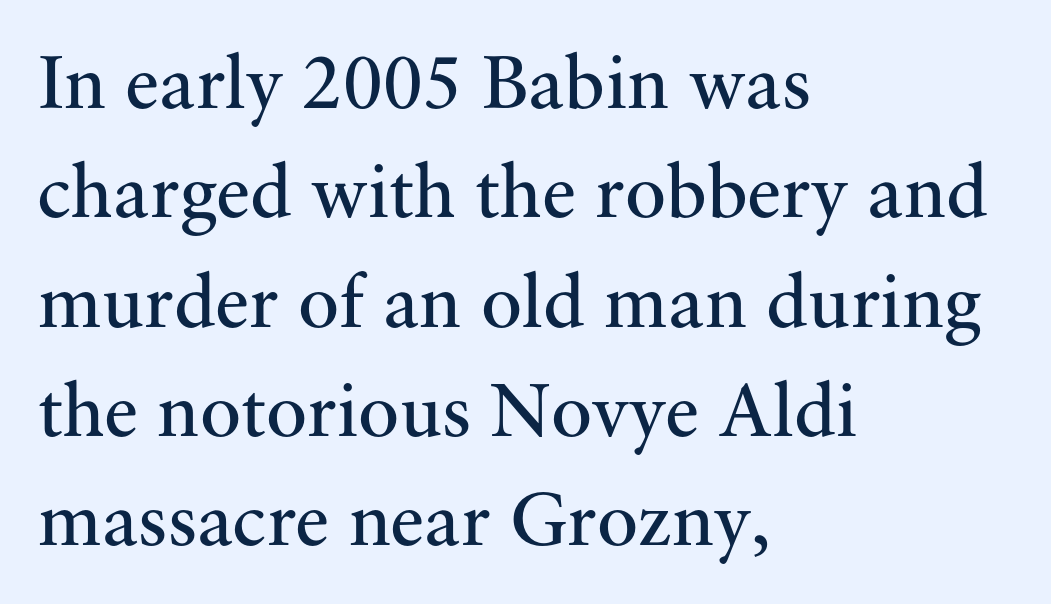
Q: Is the text bold? A: No.
Q: Is the text italic (slanted)? A: No, it is upright.
Q: Is the typeface a serif or a sans-serif typeface? A: Serif.
Q: Is the text underlined? A: No.
Q: How is the paragraph aligned? A: Left-aligned.
Q: Is the spacing between letters normal or unusually wide? A: Normal.
Q: Is the spacing between lines tight, normal or loose? A: Normal.
Q: Width (condensed, normal, or wide)? A: Normal.
Q: Stroke contrast? A: Medium.
Q: x-height? A: Small.
Q: Monospaced? A: No.
